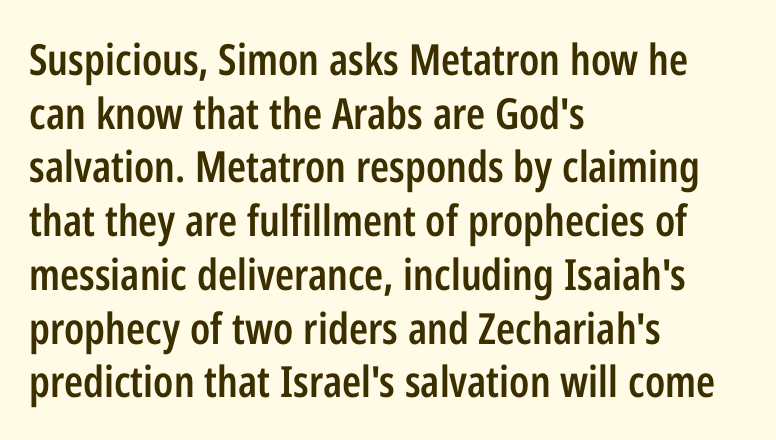
The gap between lines stays unmarked. Students, observe: this is what conventionally led text looks like. The glyphs in this specimen are sans serif. Each letter keeps its own natural width here, so spacing adapts to shape. The paragraph shown leans on its left margin.
